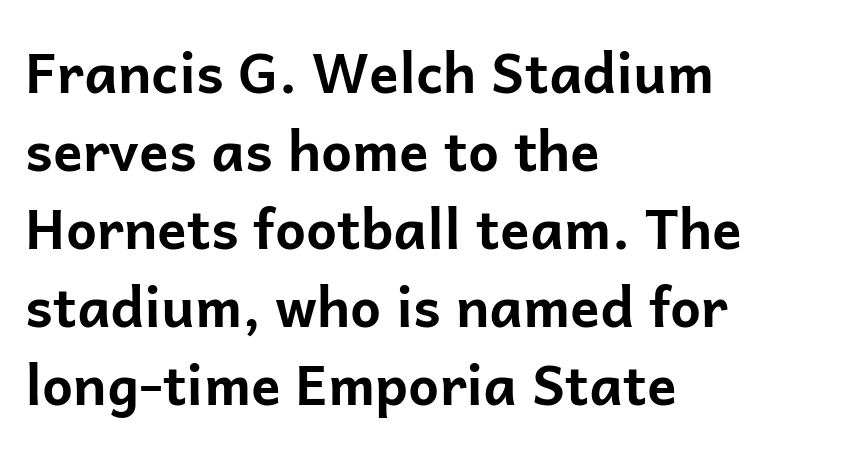
Each letter's strokes conclude bluntly, with no projecting serifs. Unmarked baselines from the first word to the last. Vertically, the passage feels balanced, rows spaced as you'd expect. In terms of letterspacing, this is plain default setting. Compared with a centered layout, this one pins lines to the left instead. The passage shown is typed in a proportional face where columns would drift.
